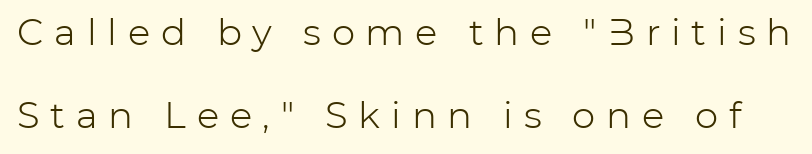
{"serif": "no", "italic": "no", "bold": "no", "weight": "light", "width": "normal", "stroke_contrast": "low", "x_height": "medium", "monospaced": "no", "underline": "no", "line_spacing": "loose", "line_spacing_ratio": 2.25, "letter_spacing": "wide", "letter_spacing_em": 0.29, "glyph_px": 37}
